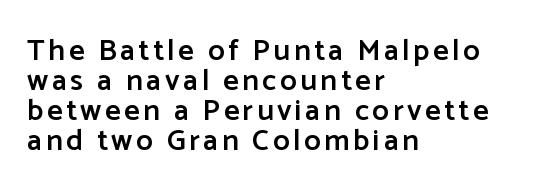
Q: Is the text bold? A: Semi-bold.
Q: Is the text italic (slanted)? A: No, it is upright.
Q: Is the typeface a serif or a sans-serif typeface? A: Sans-serif.
Q: Is the text underlined? A: No.
Q: How is the paragraph aligned? A: Left-aligned.
Q: Is the spacing between lines tight, normal or loose? A: Tight.
Q: Width (condensed, normal, or wide)? A: Normal.
Q: Stroke contrast? A: Low.
Q: x-height? A: Medium.
Q: Monospaced? A: No.
